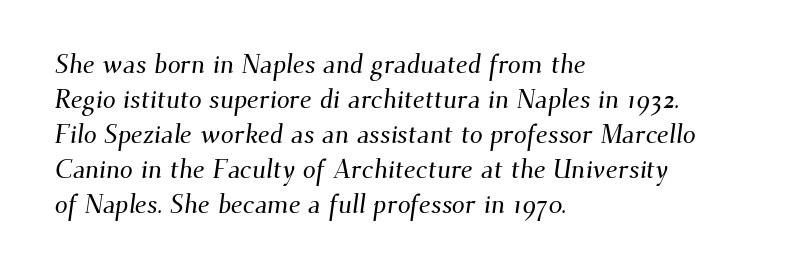
The image shows 26 px text type; set left-aligned, normal line spacing (1.35x), normal letter spacing, not underlined.
